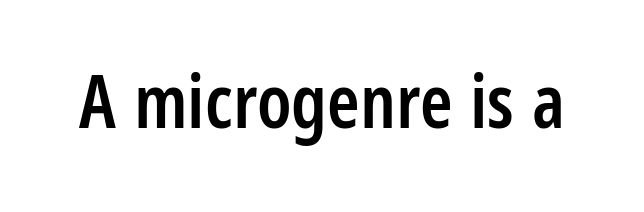
Nope, no serifs anywhere on these letters. The letters sit at their default tracking, neither squeezed nor spread. The face used here is proportionally spaced, like ordinary book or web type. Slightly chunky letters — semibold, I'd say, not full bold.
